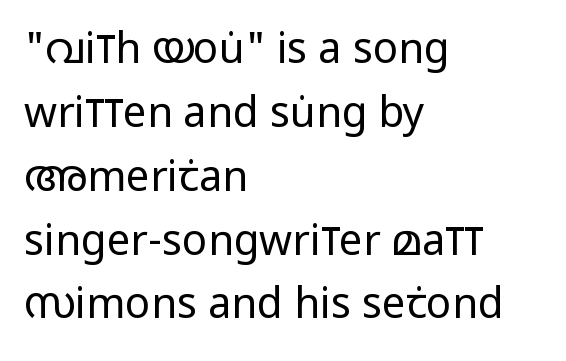
Q: Is the text bold? A: No.
Q: Is the text italic (slanted)? A: No, it is upright.
Q: Is the typeface a serif or a sans-serif typeface? A: Sans-serif.
Q: Is the text underlined? A: No.
Q: How is the paragraph aligned? A: Left-aligned.
Q: Is the spacing between letters normal or unusually wide? A: Normal.
Q: Is the spacing between lines tight, normal or loose? A: Normal.
Q: Width (condensed, normal, or wide)? A: Condensed.
Q: Stroke contrast? A: Low.
Q: x-height? A: Large.
Q: Monospaced? A: No.
